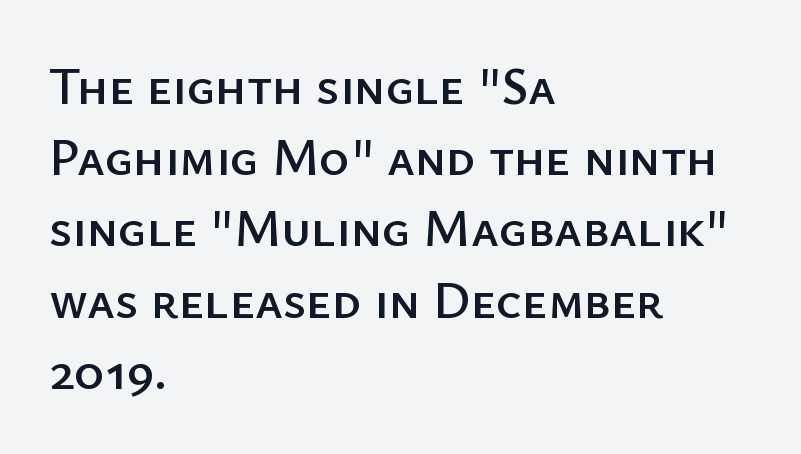
{"serif": "no", "italic": "no", "width": "normal", "stroke_contrast": "low", "x_height": "medium", "monospaced": "no", "underline": "no", "align": "left", "line_spacing": "normal", "line_spacing_ratio": 1.37, "letter_spacing": "normal", "letter_spacing_em": 0.0, "glyph_px": 52}
